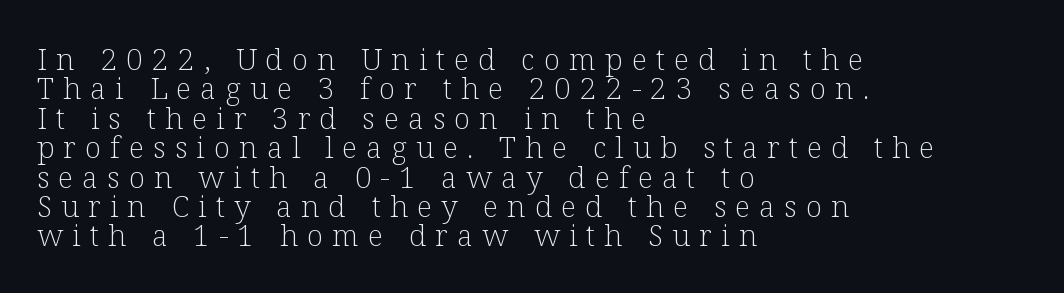
Q: Is the text bold? A: No.
Q: Is the text italic (slanted)? A: No, it is upright.
Q: Is the typeface a serif or a sans-serif typeface? A: Serif.
Q: Is the text underlined? A: No.
Q: How is the paragraph aligned? A: Left-aligned.
Q: Is the spacing between letters normal or unusually wide? A: Unusually wide.
Q: Is the spacing between lines tight, normal or loose? A: Tight.
Q: Width (condensed, normal, or wide)? A: Normal.
Q: Stroke contrast? A: Low.
Q: x-height? A: Medium.
Q: Monospaced? A: No.
